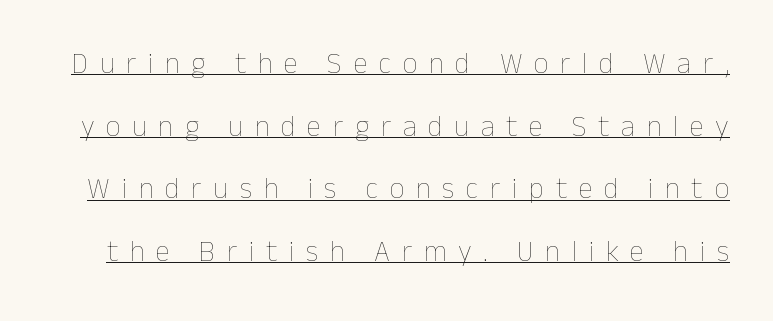
Q: Is the text bold? A: No.
Q: Is the text italic (slanted)? A: No, it is upright.
Q: Is the text underlined? A: Yes.
Q: Is the spacing between letters normal or unusually wide? A: Unusually wide.
Q: Is the spacing between lines tight, normal or loose? A: Loose.
Q: Width (condensed, normal, or wide)? A: Normal.
Q: Stroke contrast? A: Low.
Q: x-height? A: Medium.
Q: Monospaced? A: No.
